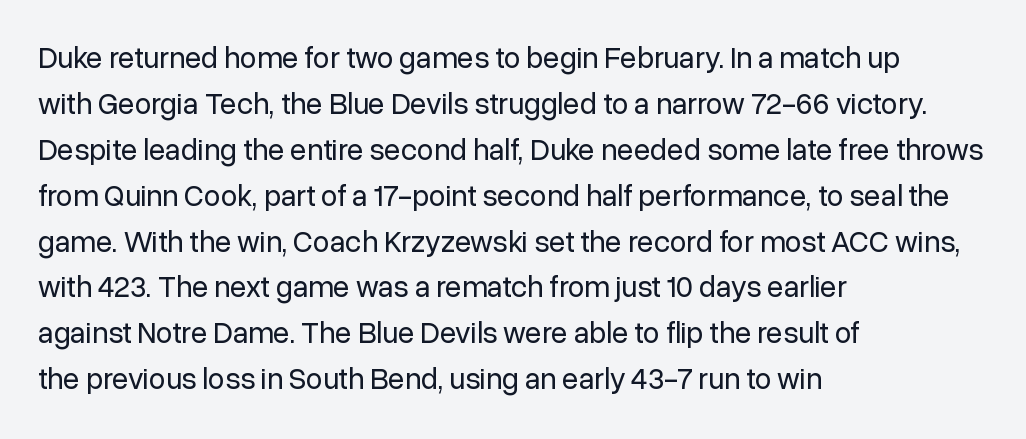
The block of text has a typical density, with ordinary space between rows. A typesetter would call this proportional, since set widths differ per character. Standard letterfit; no display-style spreading of the glyphs. This rendering employs a face without finishing strokes, i.e., a sans-serif. Every stem runs plumb, perpendicular to the baseline.
